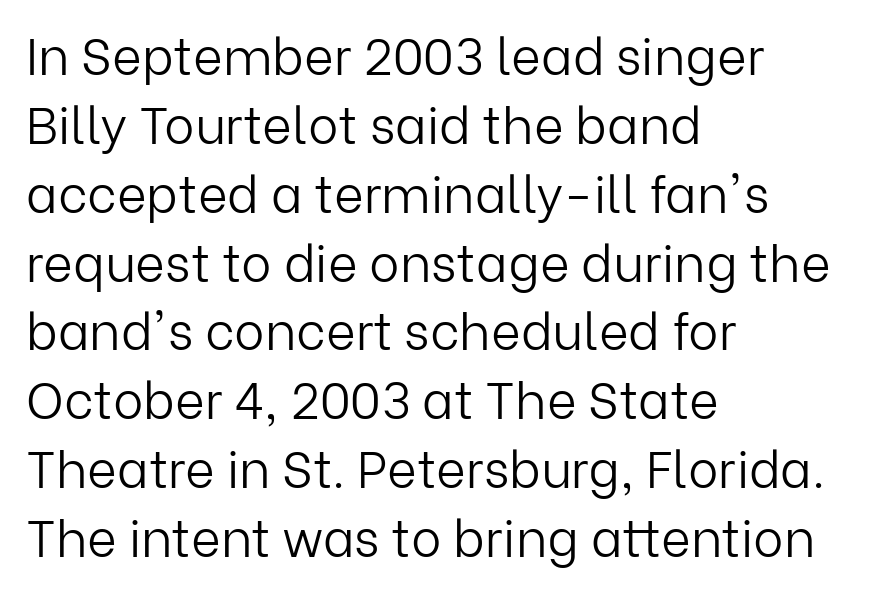
The image shows 51 px light sans-serif type, upright; set left-aligned, normal line spacing (1.35x), normal letter spacing, not underlined; low stroke contrast and a medium x-height.
